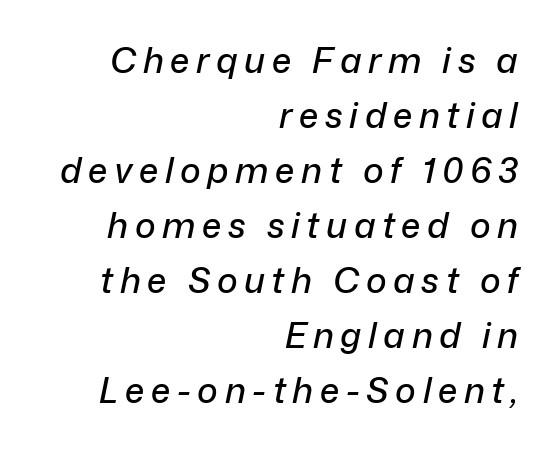
The image shows 35 px text type, italic (leaning right); set right-aligned, normal line spacing (1.57x), not underlined; low stroke contrast and a medium x-height.
